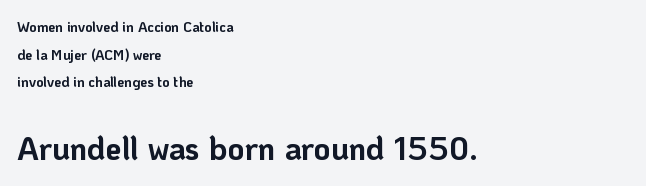
The image shows 32 px bold sans-serif type, upright; set left-aligned, loose line spacing (1.98x), normal letter spacing, not underlined; the second (bottom) block is 2.29x larger; low stroke contrast and a medium x-height.
